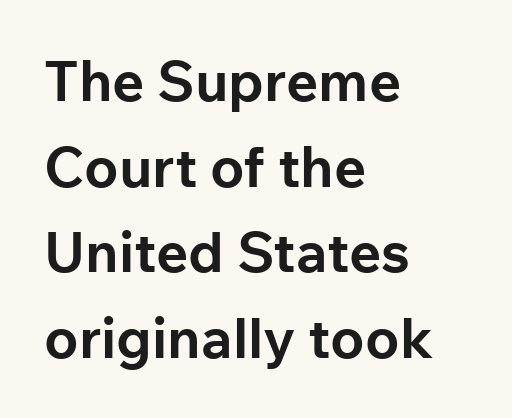
The image shows 56 px bold sans-serif type, upright; set left-aligned, normal line spacing (1.53x), normal letter spacing, not underlined; low stroke contrast and a medium x-height.
